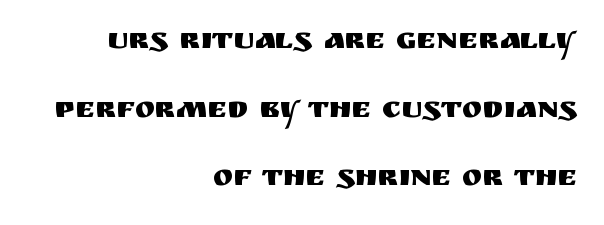
Q: Is the text italic (slanted)? A: No, it is upright.
Q: Is the typeface a serif or a sans-serif typeface? A: Sans-serif.
Q: Is the text underlined? A: No.
Q: How is the paragraph aligned? A: Right-aligned.
Q: Is the spacing between letters normal or unusually wide? A: Normal.
Q: Is the spacing between lines tight, normal or loose? A: Loose.
Q: Width (condensed, normal, or wide)? A: Normal.
Q: Stroke contrast? A: Medium.
Q: x-height? A: Large.
Q: Monospaced? A: No.
